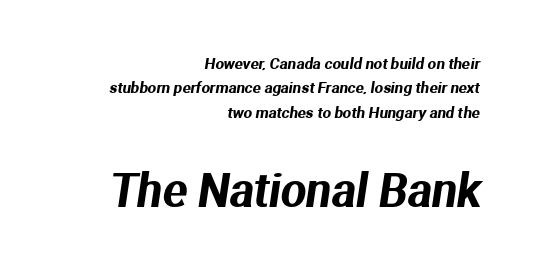
Q: Is the typeface a serif or a sans-serif typeface? A: Sans-serif.
Q: Is the text underlined? A: No.
Q: How is the paragraph aligned? A: Right-aligned.
Q: Is the spacing between letters normal or unusually wide? A: Normal.
Q: Is the spacing between lines tight, normal or loose? A: Normal.
Q: Which block of text is set in a larger size, the first (top) or the second (bottom)? A: The second (bottom) one.
Q: Width (condensed, normal, or wide)? A: Normal.
Q: Stroke contrast? A: Medium.
Q: x-height? A: Medium.
Q: Monospaced? A: No.
